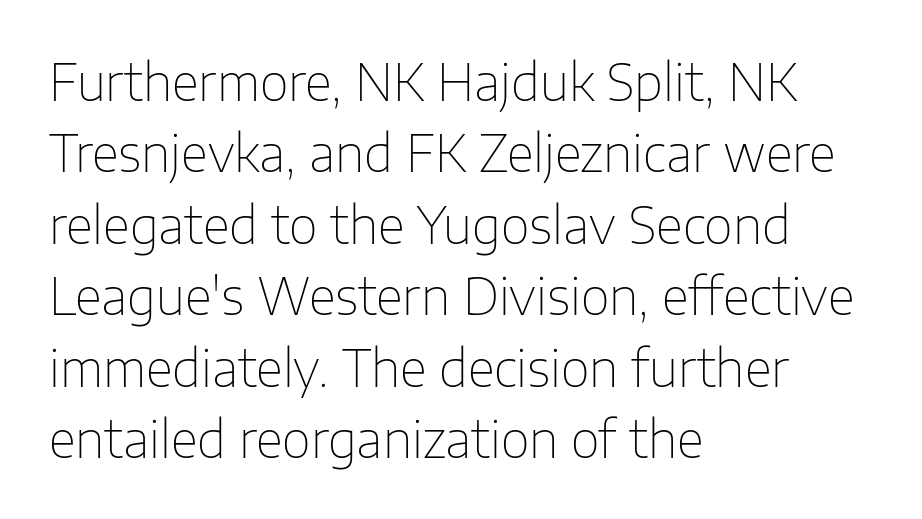
The image shows 50 px thin sans-serif type, upright; set left-aligned, normal line spacing (1.43x), normal letter spacing, not underlined; low stroke contrast and a medium x-height.
